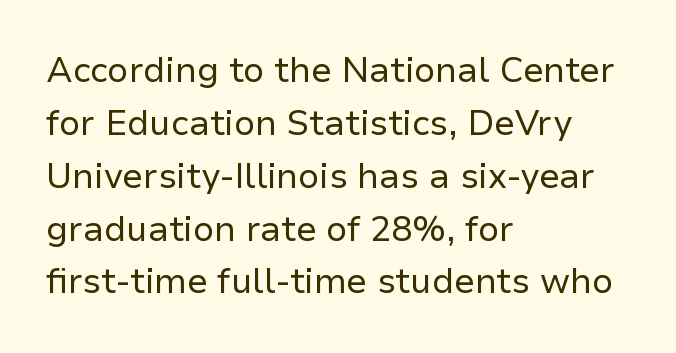
The image shows 35 px regular-weight sans-serif type, upright; set left-aligned, normal line spacing (1.51x), normal letter spacing, not underlined; low stroke contrast and a medium x-height.
